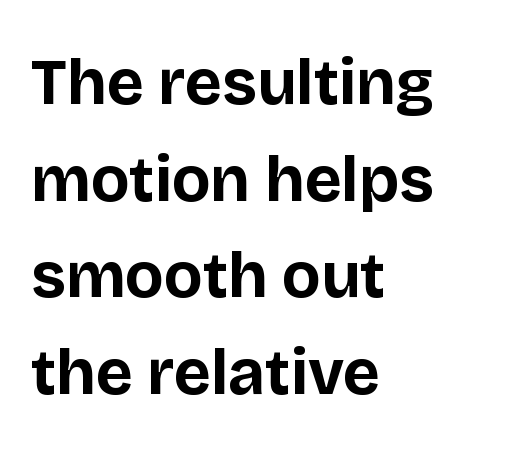
This rendering uses left alignment, leaving the right contour irregular. The space beneath each line is pristine and unruled. Does the leading feel generous? No, just average. These lines are rendered in a variable-pitch font. Examine the stroke ends and you'll find no serifs. Notice how the stems are strictly vertical — no italics here.
